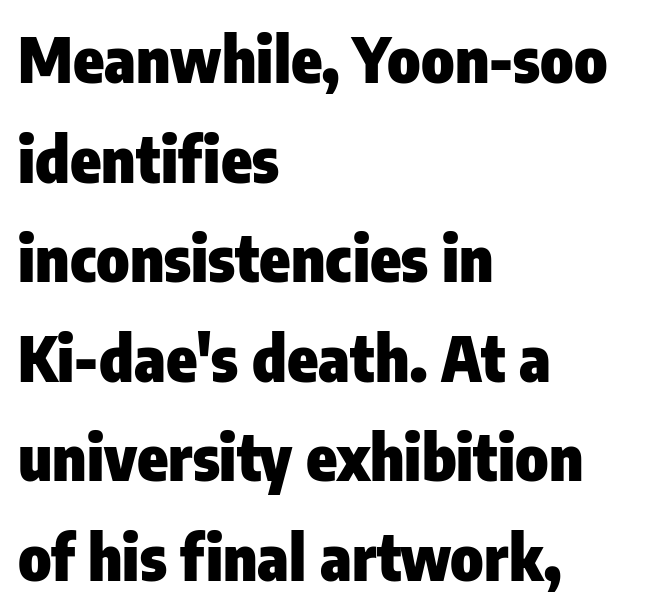
{"serif": "no", "italic": "no", "bold": "yes", "weight": "heavy", "width": "condensed", "stroke_contrast": "low", "x_height": "medium", "monospaced": "no", "underline": "no", "align": "left", "line_spacing": "normal", "line_spacing_ratio": 1.58, "letter_spacing": "normal", "letter_spacing_em": 0.0, "glyph_px": 63}
